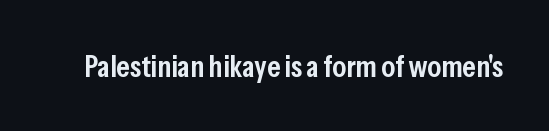
The image shows 31 px semibold, condensed sans-serif type, upright; set normal letter spacing, not underlined; low stroke contrast and a medium x-height.
